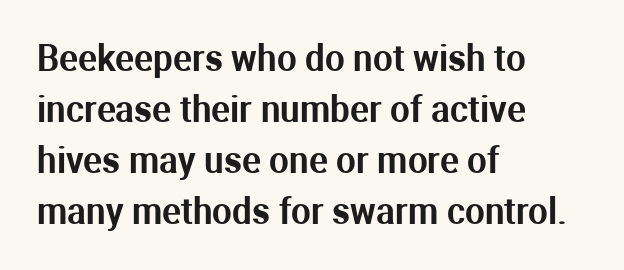
Grotesque or geometric, the face here clearly has no serifs. Check under the words: just untouched page. Vertically, the passage feels balanced, rows spaced as you'd expect. Posture: straight, roman, zero tilt. Where is the straight margin? On the left.
